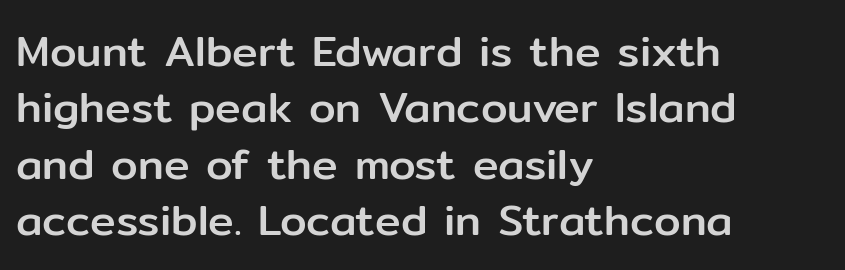
The lettering holds an erect, upright posture throughout. Does the type have serifs? No, each stem ends abruptly. Note the varied advance widths — an 'i' is clearly narrower than an 'm'. Normally led — the rows are evenly, conventionally spaced.
